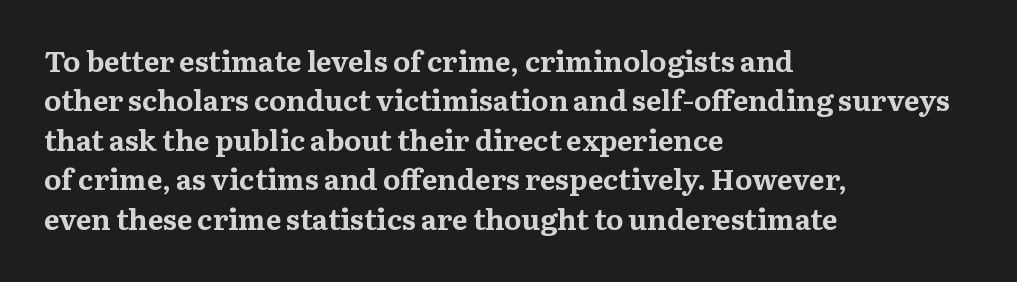
{"serif": "yes", "italic": "no", "bold": "yes", "weight": "bold", "width": "normal", "stroke_contrast": "medium", "x_height": "medium", "monospaced": "no", "underline": "no", "align": "left", "line_spacing": "normal", "line_spacing_ratio": 1.36, "letter_spacing": "normal", "letter_spacing_em": 0.0, "glyph_px": 29}
